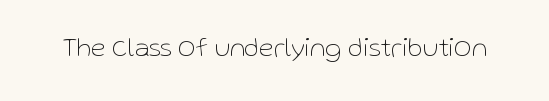
Q: Is the text bold? A: No.
Q: Is the text italic (slanted)? A: No, it is upright.
Q: Is the text underlined? A: No.
Q: Is the spacing between letters normal or unusually wide? A: Normal.
